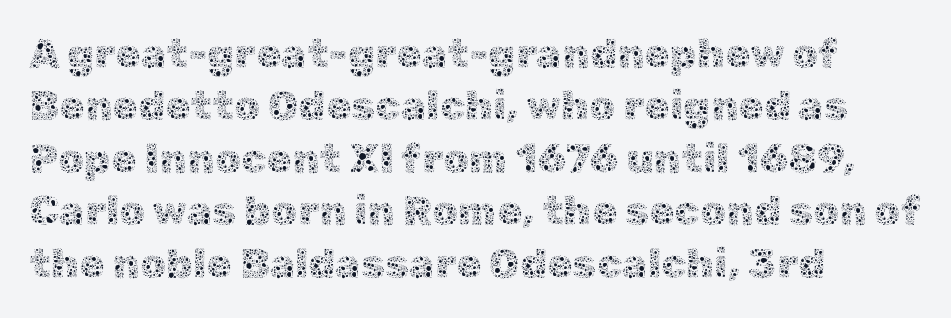
{"italic": "no", "bold": "no", "weight": "thin", "width": "normal", "x_height": "medium", "monospaced": "no", "underline": "no", "align": "left", "line_spacing": "normal", "line_spacing_ratio": 1.28, "letter_spacing": "normal", "letter_spacing_em": 0.0, "glyph_px": 41}
